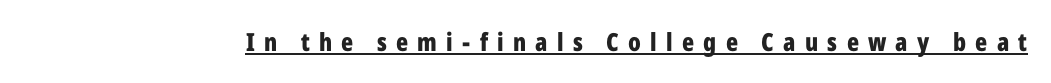
Q: Is the text bold? A: Yes.
Q: Is the text italic (slanted)? A: No, it is upright.
Q: Is the text underlined? A: Yes.
Q: Is the spacing between letters normal or unusually wide? A: Unusually wide.
